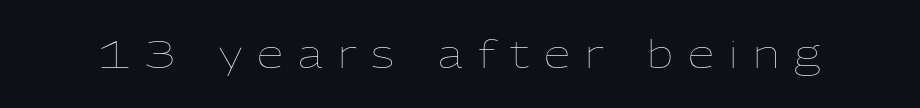
The image shows 38 px thin type, upright; set unusually wide letter spacing (+0.4 em), not underlined; low stroke contrast and a medium x-height.
